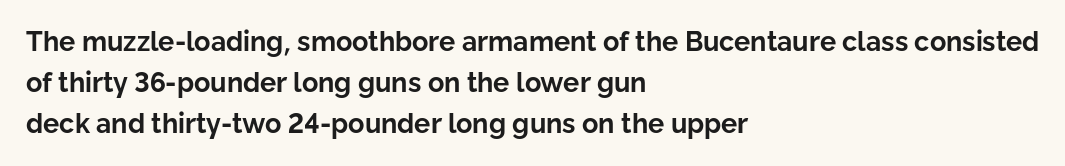
Q: Is the text bold? A: Yes.
Q: Is the text italic (slanted)? A: No, it is upright.
Q: Is the text underlined? A: No.
Q: How is the paragraph aligned? A: Left-aligned.
Q: Is the spacing between letters normal or unusually wide? A: Normal.
Q: Is the spacing between lines tight, normal or loose? A: Normal.
